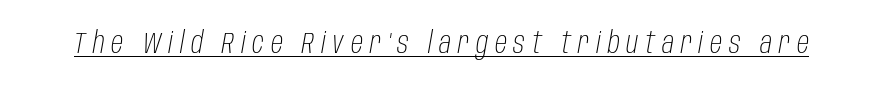
Q: Is the text bold? A: No.
Q: Is the text italic (slanted)? A: Yes, it leans right by about 10 degrees.
Q: Is the text underlined? A: Yes.
Q: Is the spacing between letters normal or unusually wide? A: Unusually wide.
Q: Width (condensed, normal, or wide)? A: Condensed.
Q: Stroke contrast? A: Low.
Q: x-height? A: Large.
Q: Monospaced? A: No.
